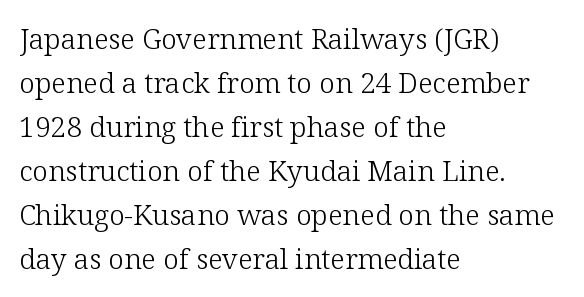
The image shows 28 px light serif type, upright; set left-aligned, normal line spacing (1.57x), normal letter spacing, not underlined; low stroke contrast and a medium x-height.
